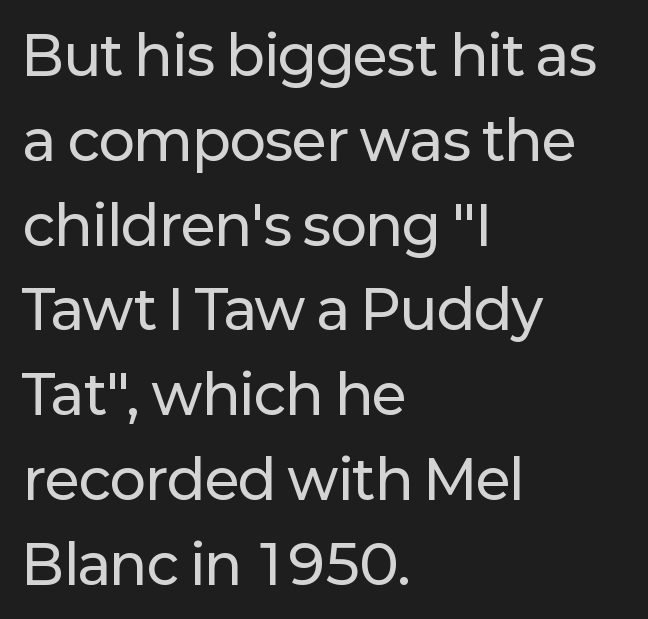
Q: Is the text italic (slanted)? A: No, it is upright.
Q: Is the typeface a serif or a sans-serif typeface? A: Sans-serif.
Q: Is the text underlined? A: No.
Q: How is the paragraph aligned? A: Left-aligned.
Q: Is the spacing between letters normal or unusually wide? A: Normal.
Q: Is the spacing between lines tight, normal or loose? A: Normal.
Q: Width (condensed, normal, or wide)? A: Normal.
Q: Stroke contrast? A: Low.
Q: x-height? A: Medium.
Q: Monospaced? A: No.
